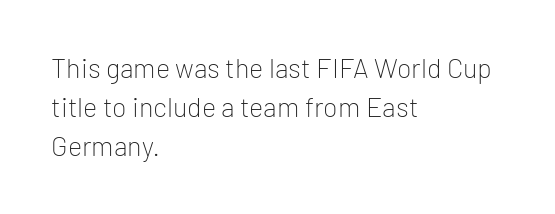
{"italic": "no", "bold": "no", "underline": "no", "align": "left", "line_spacing": "normal", "line_spacing_ratio": 1.44, "letter_spacing": "normal", "letter_spacing_em": 0.0, "glyph_px": 27}
